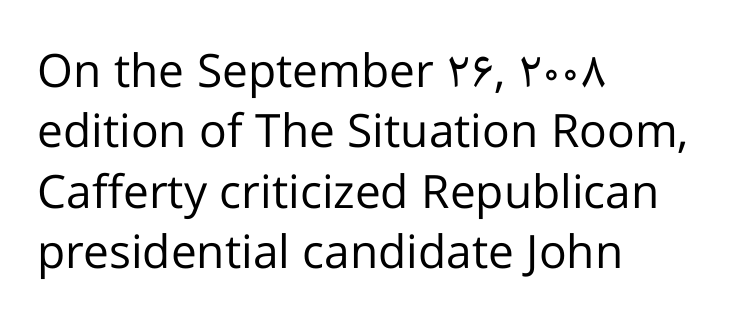
The image shows 46 px regular-weight sans-serif type, upright; set left-aligned, normal line spacing (1.31x), normal letter spacing, not underlined; low stroke contrast and a medium x-height.
